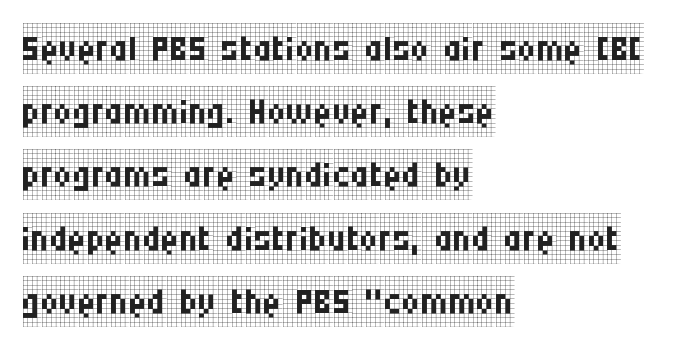
The image shows 51 px regular-weight, condensed serif type, upright; set left-aligned, line spacing 1.24x, normal letter spacing, not underlined; low stroke contrast and a large x-height.
